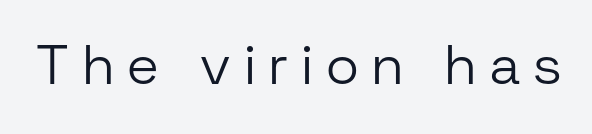
Q: Is the text bold? A: No.
Q: Is the text italic (slanted)? A: No, it is upright.
Q: Is the typeface a serif or a sans-serif typeface? A: Sans-serif.
Q: Is the text underlined? A: No.
Q: Is the spacing between letters normal or unusually wide? A: Unusually wide.
Q: Width (condensed, normal, or wide)? A: Normal.
Q: Stroke contrast? A: Low.
Q: x-height? A: Medium.
Q: Monospaced? A: No.
